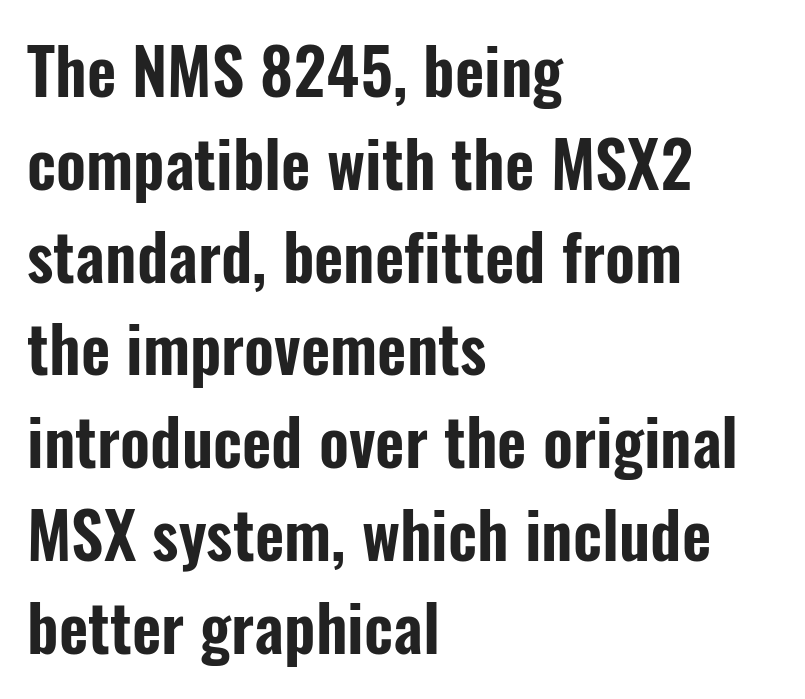
The passage shown stacks its lines at a standard gap. Inter-character spacing is left at the font's built-in metrics. Style check: upright. Spacing verdict: proportional, widths tailored to each character. Short and long lines alike share a common starting point at left.
